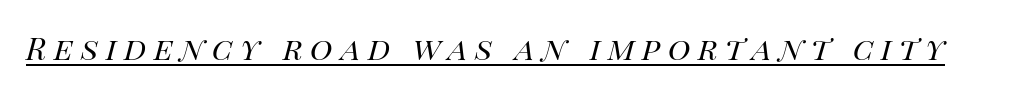
This is underlined copy, the kind a proofreader might mark for attention. Loose tracking; the words dissolve into strings of separated letters. On a weight scale, this lands at 450 or below. Italic: yes, the glyphs are oblique. You could not count columns in this text — the font is proportionally spaced.
